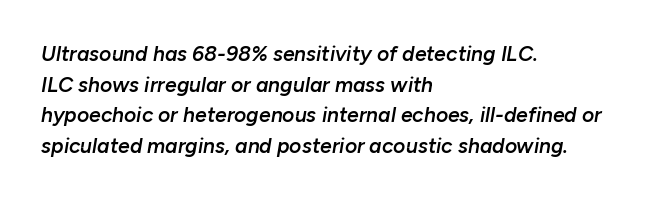
The image shows 21 px text type, italic (leaning right); set left-aligned, normal line spacing (1.46x), normal letter spacing, not underlined.
